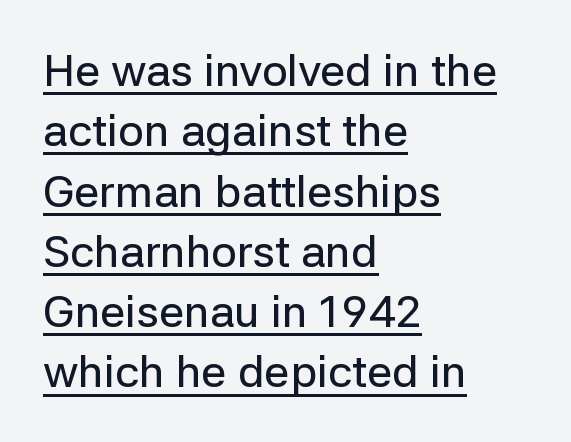
Evenly set lines give the paragraph a standard silhouette. The rendering uses natural spacing where letterforms have individual widths. A typesetter would mark this as roman, not italic. Letterform terminals end flat and unadorned throughout the passage. Does a line run under the words? Yes, clearly. The passage is arranged the way most books set body copy — flush left.
